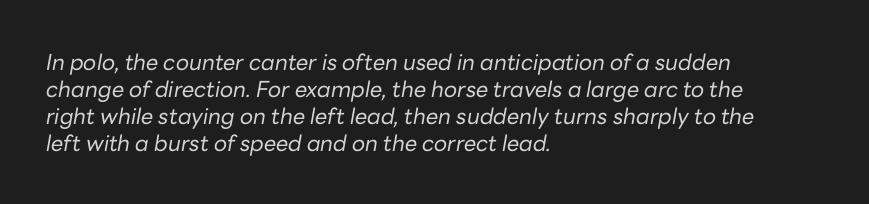
The image shows 22 px text type, italic (leaning right); set left-aligned, line spacing 1.22x, normal letter spacing, not underlined.
